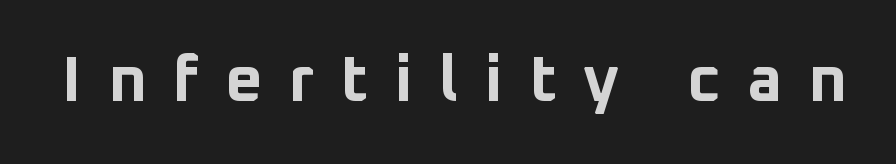
The image shows 65 px bold sans-serif type, upright; set unusually wide letter spacing (+0.4 em), not underlined; low stroke contrast and a medium x-height.
